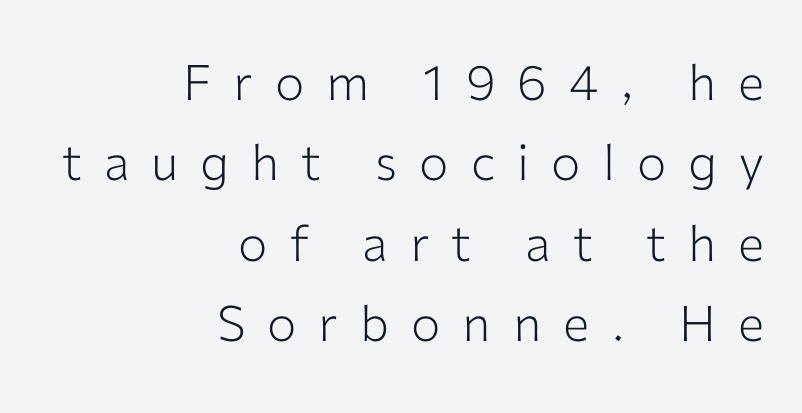
Is this a fixed-width face? No — the glyphs have proportional, varying widths. This is roman type, the default non-slanted kind. No heavy texture on the line: the type isn't bold. The space beneath each line is pristine and unruled. Vertically, the passage feels balanced, rows spaced as you'd expect.
